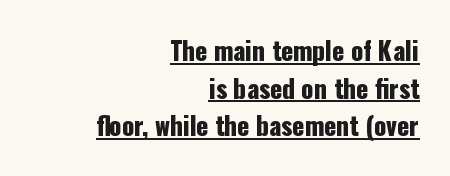
This is the regular roman posture of the typeface. A continuous stroke trails under the words, as in a hyperlink. Spacing between characters is what you'd get straight out of the box. The rendering anchors every line to the right-hand side. These lines sit exactly where default settings would place them.
